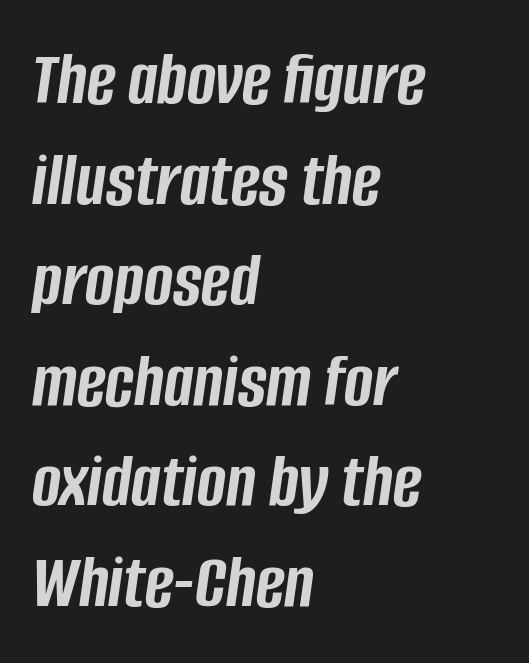
The face used here has a pronounced slope to its letters. Proportional: the letters do not fall into vertical columns. The block of text has a typical density, with ordinary space between rows. Typeset ragged right — the left edge is the straight one. This sample uses plain, unmodified letter spacing. Honestly, there is no underline to notice here at all.
